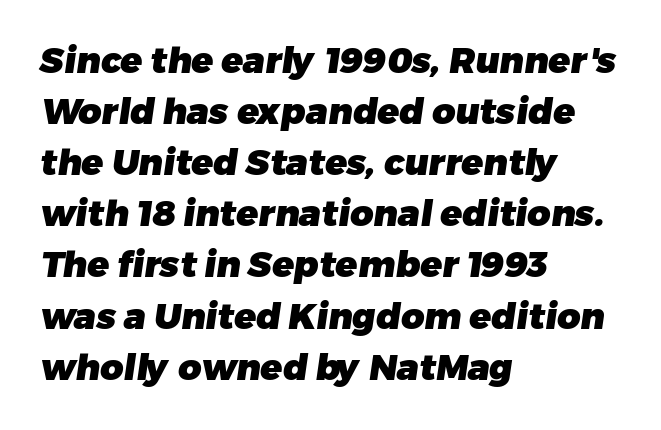
{"serif": "no", "bold": "yes", "weight": "heavy", "width": "normal", "stroke_contrast": "low", "x_height": "medium", "monospaced": "no", "underline": "no", "align": "left", "line_spacing": "normal", "line_spacing_ratio": 1.42, "letter_spacing": "normal", "letter_spacing_em": 0.0, "glyph_px": 36}
